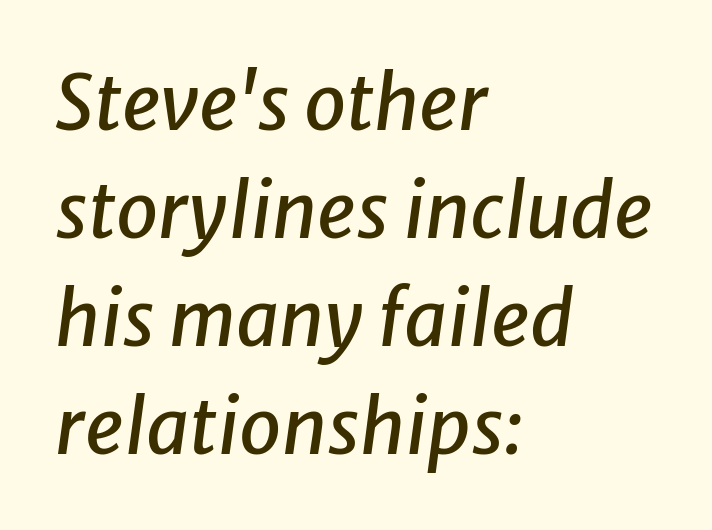
Q: Is the text italic (slanted)? A: Yes, it leans right by about 8 degrees.
Q: Is the text underlined? A: No.
Q: How is the paragraph aligned? A: Left-aligned.
Q: Is the spacing between letters normal or unusually wide? A: Normal.
Q: Is the spacing between lines tight, normal or loose? A: Normal.
Q: Width (condensed, normal, or wide)? A: Normal.
Q: Stroke contrast? A: Low.
Q: x-height? A: Medium.
Q: Monospaced? A: No.
